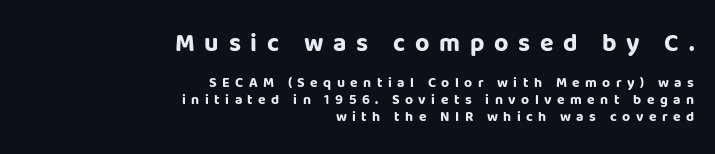
{"italic": "no", "bold": "yes", "underline": "no", "align": "right", "line_spacing_ratio": 1.18, "letter_spacing": "wide", "letter_spacing_em": 0.39, "larger_block": "first", "size_ratio": 1.79, "glyph_px": 25}
